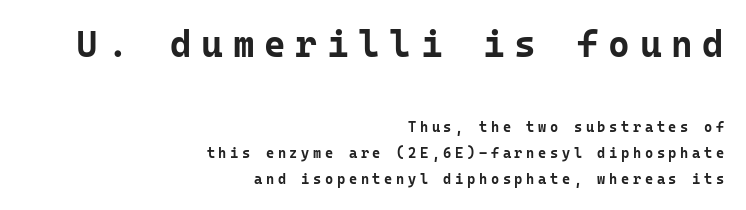
This is the regular roman posture of the typeface. You get the large type first, then a drop to smaller type. Each letter, wide or thin by design, is forced into the same width here. A sans-serif font was chosen for this passage. Check under the words: just untouched page.
